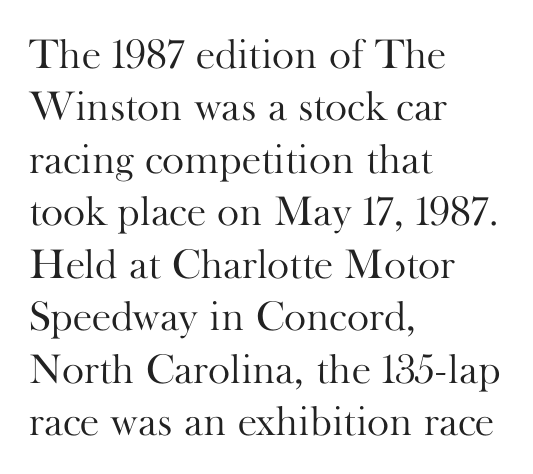
{"serif": "yes", "italic": "no", "bold": "no", "weight": "light", "width": "normal", "stroke_contrast": "high", "x_height": "small", "monospaced": "no", "underline": "no", "align": "left", "line_spacing": "normal", "line_spacing_ratio": 1.25, "letter_spacing": "normal", "letter_spacing_em": 0.0, "glyph_px": 42}
